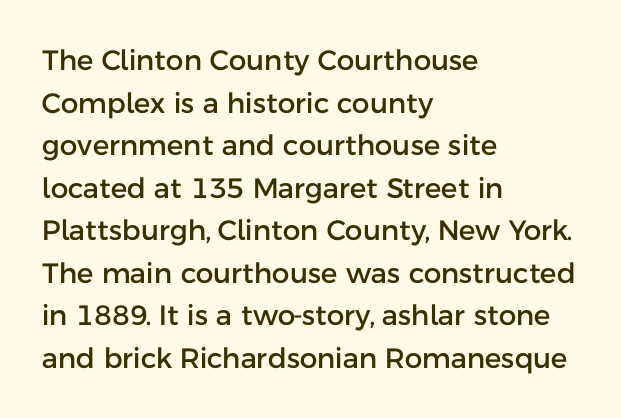
{"serif": "no", "italic": "no", "width": "normal", "stroke_contrast": "low", "x_height": "medium", "monospaced": "no", "underline": "no", "align": "left", "line_spacing": "normal", "line_spacing_ratio": 1.52, "letter_spacing": "normal", "letter_spacing_em": 0.0, "glyph_px": 28}
